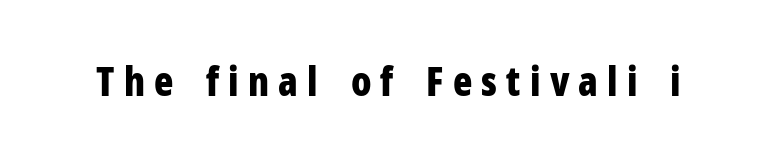
Q: Is the text bold? A: Yes.
Q: Is the text italic (slanted)? A: No, it is upright.
Q: Is the typeface a serif or a sans-serif typeface? A: Sans-serif.
Q: Is the text underlined? A: No.
Q: Is the spacing between letters normal or unusually wide? A: Unusually wide.
Q: Width (condensed, normal, or wide)? A: Condensed.
Q: Stroke contrast? A: Low.
Q: x-height? A: Medium.
Q: Monospaced? A: No.
